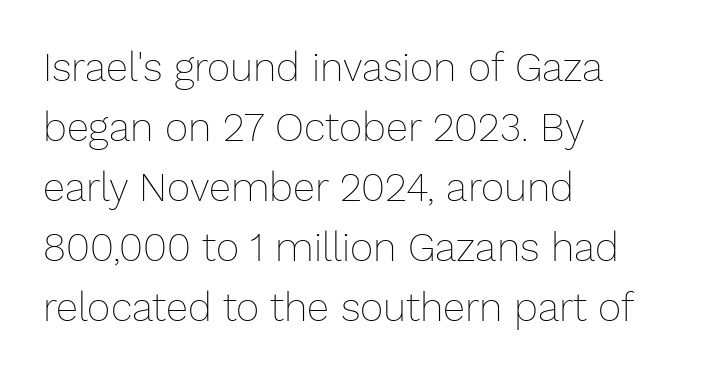
The image shows 40 px thin type, upright; set left-aligned, normal line spacing (1.5x), normal letter spacing, not underlined; low stroke contrast and a medium x-height.
